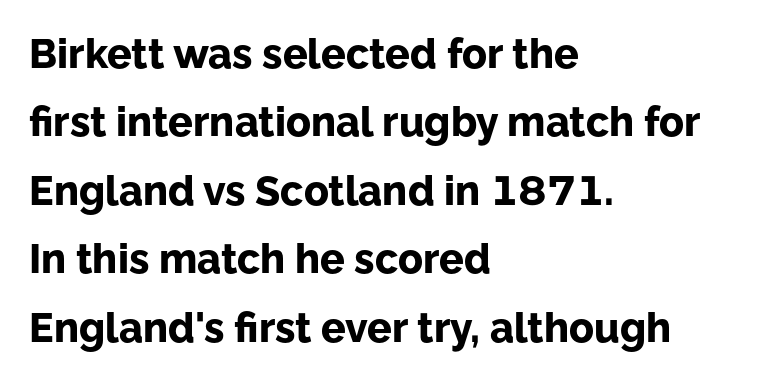
Q: Is the text bold? A: Yes.
Q: Is the text italic (slanted)? A: No, it is upright.
Q: Is the typeface a serif or a sans-serif typeface? A: Sans-serif.
Q: Is the text underlined? A: No.
Q: How is the paragraph aligned? A: Left-aligned.
Q: Is the spacing between letters normal or unusually wide? A: Normal.
Q: Is the spacing between lines tight, normal or loose? A: Normal.
Q: Width (condensed, normal, or wide)? A: Normal.
Q: Stroke contrast? A: Low.
Q: x-height? A: Medium.
Q: Monospaced? A: No.
